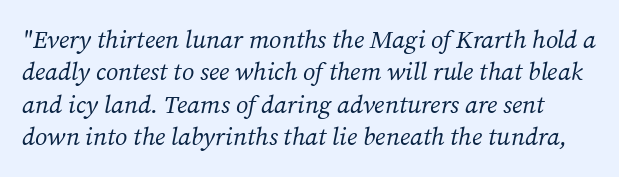
{"italic": "yes", "lean": "right", "slant_degrees": 12, "bold": "no", "underline": "no", "line_spacing": "normal", "line_spacing_ratio": 1.3, "letter_spacing": "normal", "letter_spacing_em": 0.0, "glyph_px": 25}
